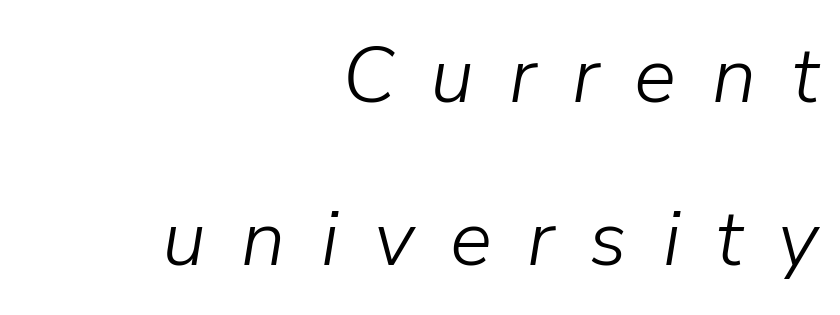
{"italic": "yes", "lean": "right", "slant_degrees": 9, "bold": "no", "weight": "light", "width": "normal", "stroke_contrast": "low", "x_height": "medium", "monospaced": "no", "underline": "no", "align": "right", "line_spacing": "loose", "line_spacing_ratio": 2.06, "letter_spacing": "wide", "letter_spacing_em": 0.45, "glyph_px": 79}
